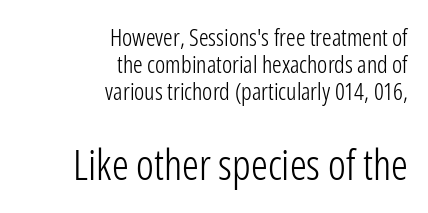
{"serif": "no", "italic": "no", "bold": "no", "weight": "light", "width": "condensed", "stroke_contrast": "low", "x_height": "medium", "monospaced": "no", "underline": "no", "align": "right", "line_spacing": "tight", "line_spacing_ratio": 1.13, "letter_spacing": "normal", "letter_spacing_em": 0.0, "larger_block": "second", "size_ratio": 1.75, "glyph_px": 42}
